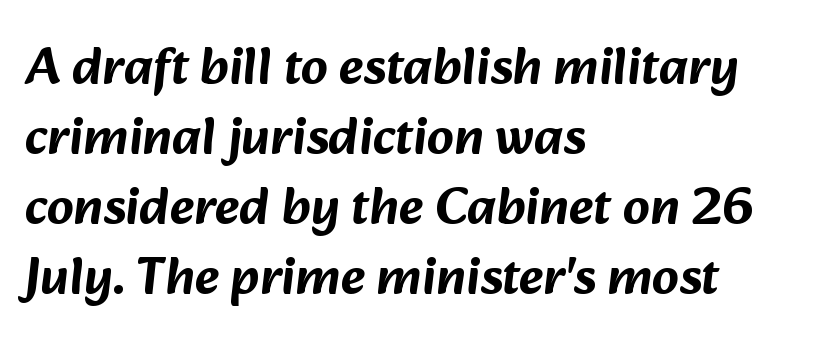
{"serif": "no", "width": "normal", "stroke_contrast": "low", "x_height": "medium", "monospaced": "no", "underline": "no", "align": "left", "line_spacing": "normal", "line_spacing_ratio": 1.32, "letter_spacing": "normal", "letter_spacing_em": 0.0, "glyph_px": 53}
